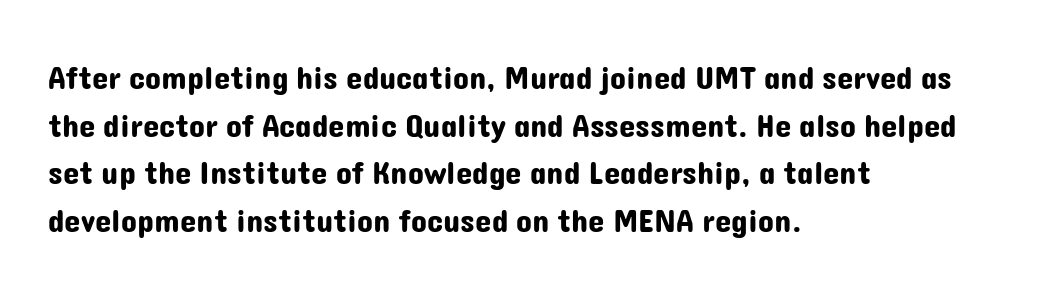
Leading: standard. Line beginnings align vertically; line endings do not. Spacing verdict: proportional, widths tailored to each character. It's the straight-up-and-down kind of type.
